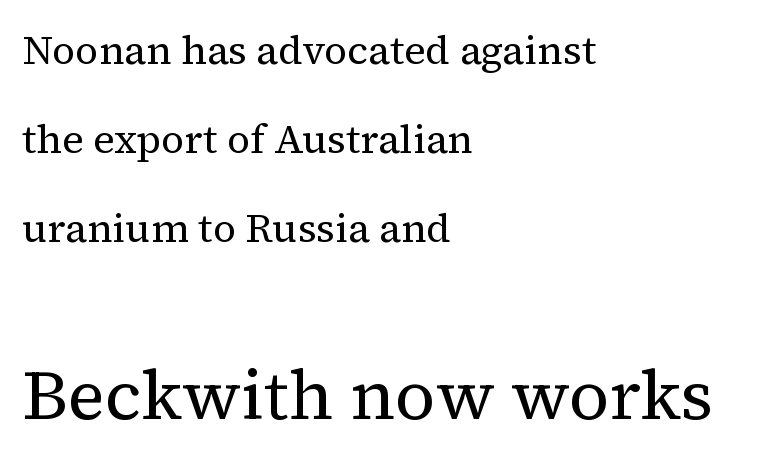
The weight tops out at a normal text grade. Typographically, this falls in the serif category. The paragraph shown leans on its left margin. The face used here appears at its bigger size in the lower chunk. Character widths vary here, with narrow letters taking less room than wide ones. Spacing between characters is what you'd get straight out of the box.
